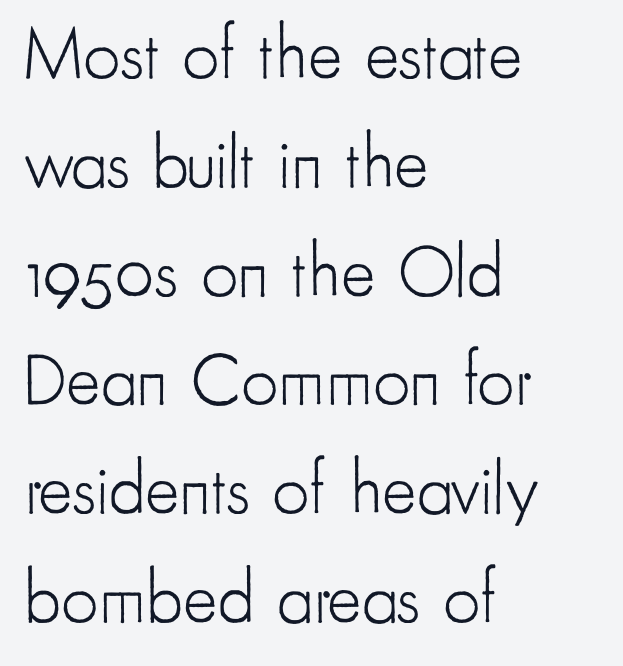
The image shows 73 px light, condensed sans-serif type, upright; set left-aligned, normal line spacing (1.49x), normal letter spacing, not underlined; low stroke contrast and a small x-height.
